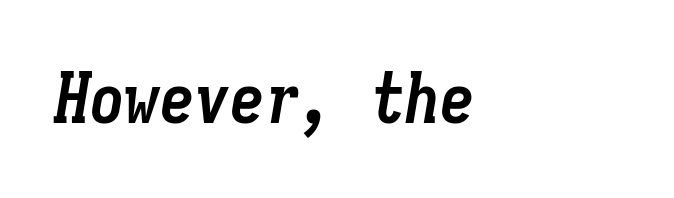
{"italic": "yes", "lean": "right", "slant_degrees": 9, "bold": "yes", "weight": "semibold", "width": "condensed", "stroke_contrast": "low", "x_height": "medium", "monospaced": "yes", "underline": "no", "align": "left", "letter_spacing": "normal", "letter_spacing_em": 0.0, "glyph_px": 70}
